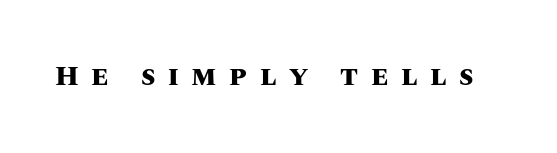
The image shows 28 px heavy type, upright; set unusually wide letter spacing (+0.45 em), not underlined; medium stroke contrast and a large x-height.
